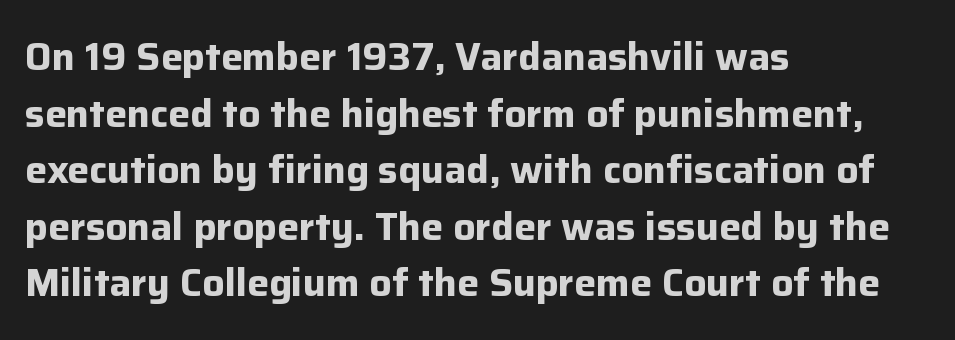
Q: Is the text bold? A: Yes.
Q: Is the text italic (slanted)? A: No, it is upright.
Q: Is the typeface a serif or a sans-serif typeface? A: Sans-serif.
Q: Is the text underlined? A: No.
Q: How is the paragraph aligned? A: Left-aligned.
Q: Is the spacing between letters normal or unusually wide? A: Normal.
Q: Is the spacing between lines tight, normal or loose? A: Normal.
Q: Width (condensed, normal, or wide)? A: Normal.
Q: Stroke contrast? A: Low.
Q: x-height? A: Medium.
Q: Monospaced? A: No.
